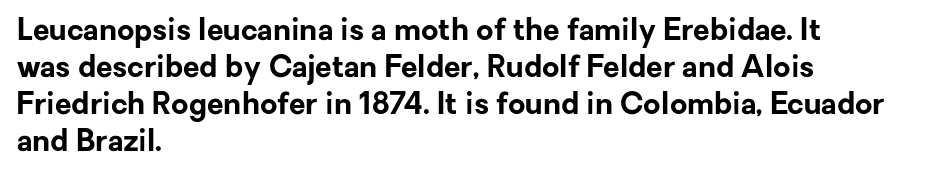
The image shows 30 px bold sans-serif type, upright; set left-aligned, line spacing 1.23x, normal letter spacing, not underlined; low stroke contrast and a medium x-height.
